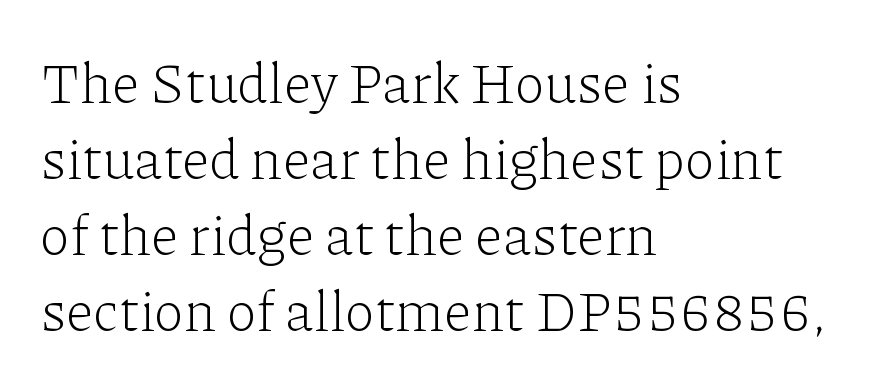
The image shows 56 px light serif type, upright; set left-aligned, normal line spacing (1.36x), normal letter spacing, not underlined; low stroke contrast and a medium x-height.
